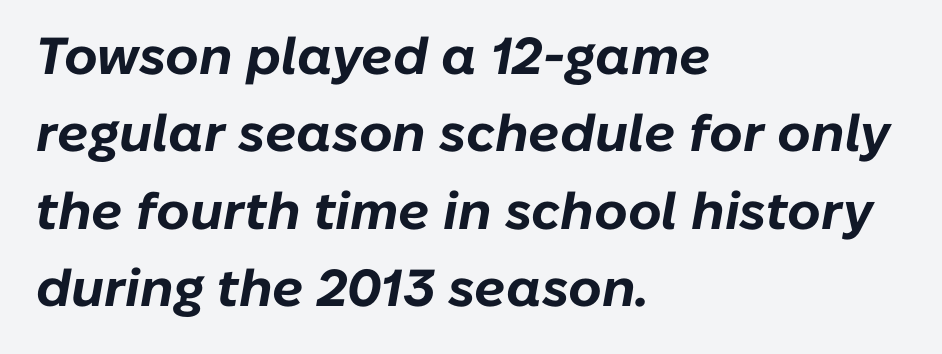
Q: Is the text bold? A: Yes.
Q: Is the text italic (slanted)? A: Yes, it leans right by about 10 degrees.
Q: Is the text underlined? A: No.
Q: How is the paragraph aligned? A: Left-aligned.
Q: Is the spacing between letters normal or unusually wide? A: Normal.
Q: Is the spacing between lines tight, normal or loose? A: Normal.
Q: Width (condensed, normal, or wide)? A: Normal.
Q: Stroke contrast? A: Low.
Q: x-height? A: Medium.
Q: Monospaced? A: No.
